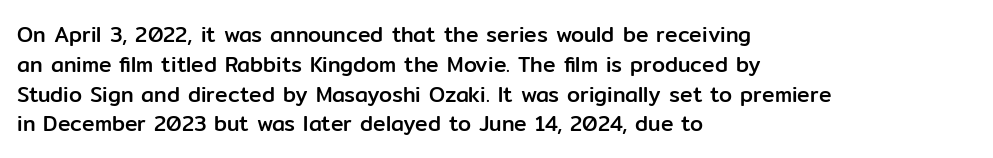
Q: Is the text italic (slanted)? A: No, it is upright.
Q: Is the text underlined? A: No.
Q: How is the paragraph aligned? A: Left-aligned.
Q: Is the spacing between letters normal or unusually wide? A: Normal.
Q: Is the spacing between lines tight, normal or loose? A: Normal.
